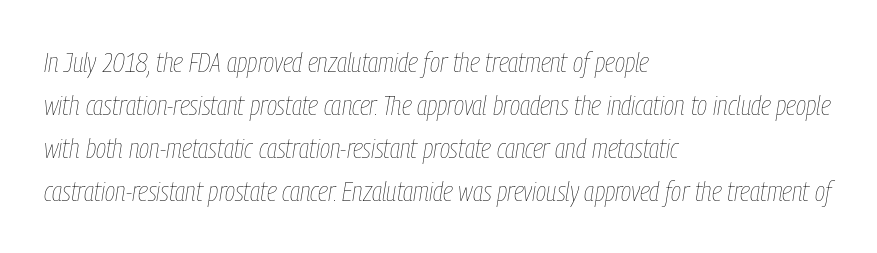
The image shows 28 px thin, condensed type, italic (leaning right); set left-aligned, normal line spacing (1.54x), normal letter spacing, not underlined; low stroke contrast and a medium x-height.
